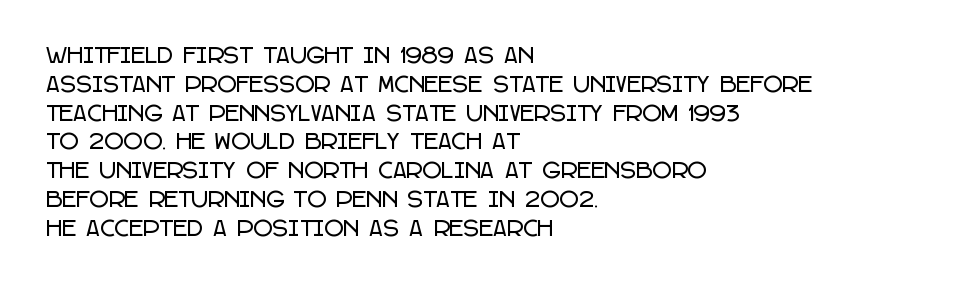
{"italic": "no", "underline": "no", "align": "left", "line_spacing": "normal", "line_spacing_ratio": 1.37, "letter_spacing": "normal", "letter_spacing_em": 0.0, "glyph_px": 21}
